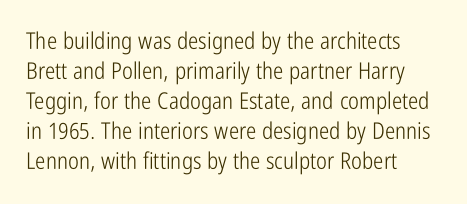
The image shows 23 px text type, upright; set left-aligned, normal line spacing (1.3x), normal letter spacing, not underlined.
